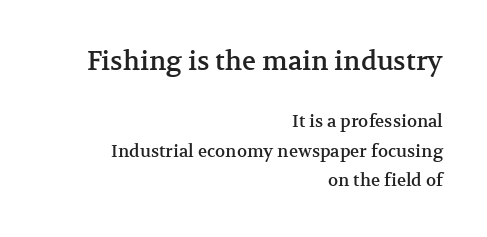
Characters follow at the spacing the type designer built in. The lines in this sample share a right terminus and differ only in where they begin. Look at the glyph heights: the upper group is clearly the bigger setting. The zone under the glyphs is completely vacant. Rendered with straight, roman letterforms.
